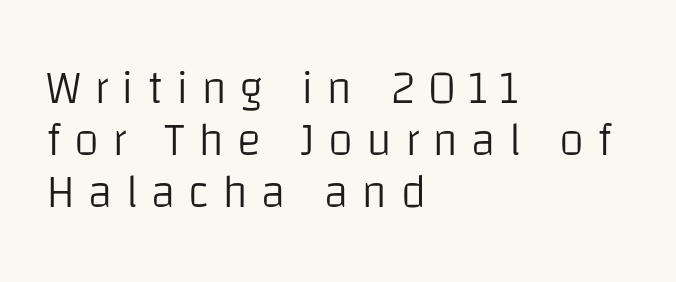
Q: Is the text bold? A: No.
Q: Is the text italic (slanted)? A: No, it is upright.
Q: Is the typeface a serif or a sans-serif typeface? A: Sans-serif.
Q: Is the text underlined? A: No.
Q: How is the paragraph aligned? A: Left-aligned.
Q: Is the spacing between letters normal or unusually wide? A: Unusually wide.
Q: Is the spacing between lines tight, normal or loose? A: Tight.
Q: Width (condensed, normal, or wide)? A: Normal.
Q: Stroke contrast? A: Low.
Q: x-height? A: Large.
Q: Monospaced? A: No.
